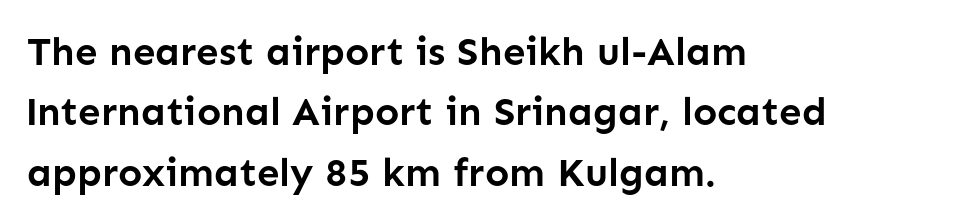
{"serif": "no", "italic": "no", "bold": "yes", "weight": "semibold", "width": "normal", "stroke_contrast": "low", "x_height": "medium", "monospaced": "no", "underline": "no", "align": "left", "line_spacing": "normal", "line_spacing_ratio": 1.51, "letter_spacing": "normal", "letter_spacing_em": 0.0, "glyph_px": 40}
